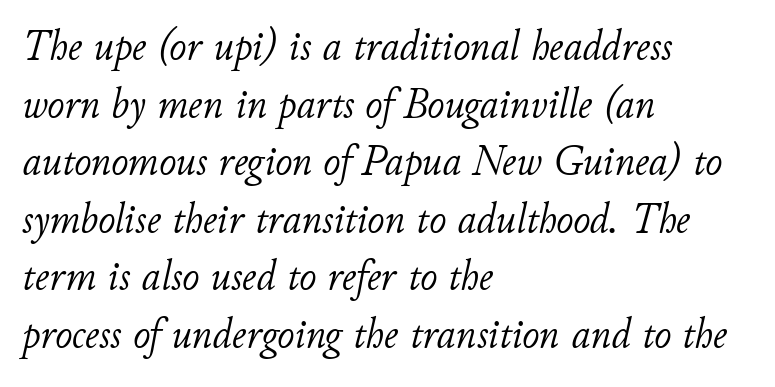
Quick note: interline space is typical. Ink coverage per letter is moderate at most. A classic flush-left, rag-right setting is used for this passage. Lines of text with bare space underneath.
